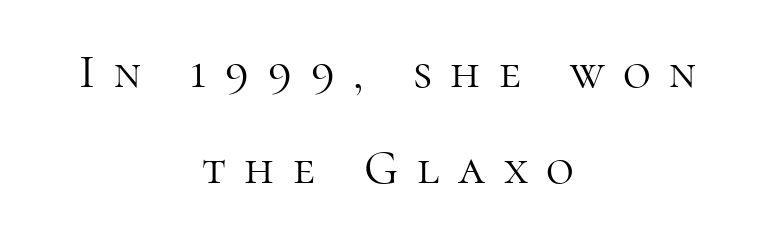
{"serif": "yes", "italic": "no", "bold": "no", "weight": "light", "width": "normal", "stroke_contrast": "high", "x_height": "medium", "monospaced": "no", "underline": "no", "align": "center", "line_spacing": "loose", "line_spacing_ratio": 2.01, "letter_spacing": "wide", "letter_spacing_em": 0.39, "glyph_px": 48}
